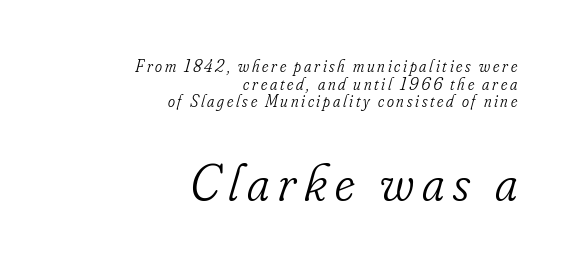
Q: Is the text bold? A: No.
Q: Is the text italic (slanted)? A: Yes, it leans right by about 16 degrees.
Q: Is the typeface a serif or a sans-serif typeface? A: Serif.
Q: Is the text underlined? A: No.
Q: How is the paragraph aligned? A: Right-aligned.
Q: Is the spacing between lines tight, normal or loose? A: Tight.
Q: Which block of text is set in a larger size, the first (top) or the second (bottom)? A: The second (bottom) one.
Q: Width (condensed, normal, or wide)? A: Condensed.
Q: Stroke contrast? A: Low.
Q: x-height? A: Small.
Q: Monospaced? A: No.
